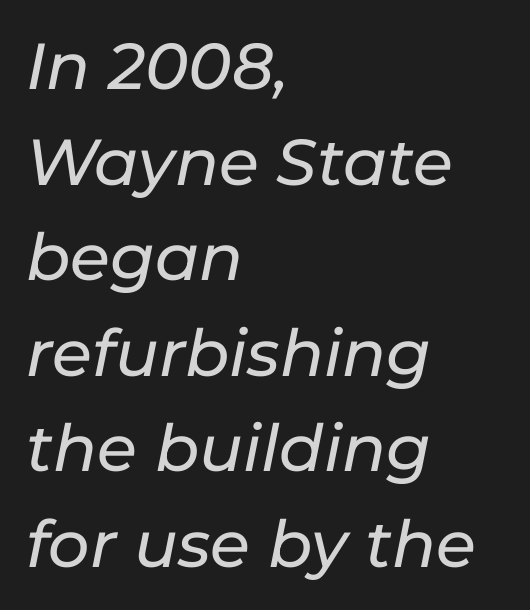
The image shows 65 px text type, italic (leaning right); set left-aligned, normal line spacing (1.47x), normal letter spacing, not underlined; low stroke contrast and a medium x-height.
